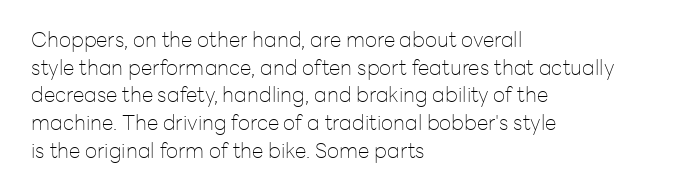
Every stem runs plumb, perpendicular to the baseline. Leftover space on each line is placed entirely after the last word. Check the space under the baseline: it is left empty. This reads as an unemphasized weight, regular at the heaviest. Caption: standard tracking, unaltered.
